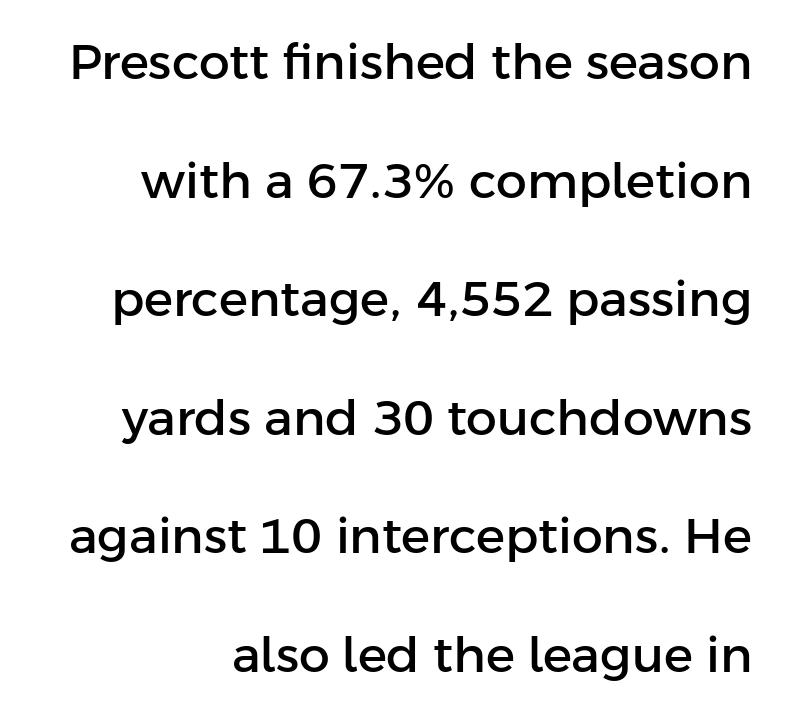
{"serif": "no", "italic": "no", "width": "normal", "stroke_contrast": "low", "x_height": "medium", "monospaced": "no", "underline": "no", "align": "right", "line_spacing": "loose", "line_spacing_ratio": 2.42, "letter_spacing": "normal", "letter_spacing_em": 0.0, "glyph_px": 49}
